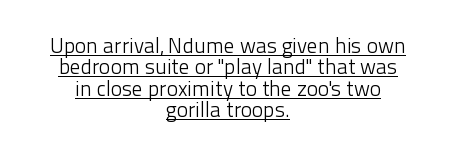
{"italic": "no", "bold": "no", "underline": "yes", "align": "center", "line_spacing": "tight", "line_spacing_ratio": 1.02, "letter_spacing": "normal", "letter_spacing_em": 0.0, "glyph_px": 21}
